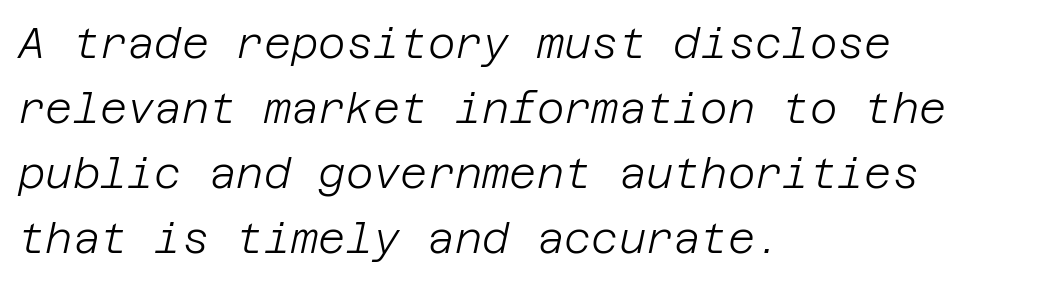
{"italic": "yes", "lean": "right", "slant_degrees": 12, "bold": "no", "weight": "light", "width": "normal", "stroke_contrast": "low", "x_height": "large", "underline": "no", "align": "left", "line_spacing": "normal", "line_spacing_ratio": 1.55, "letter_spacing": "normal", "letter_spacing_em": 0.0, "glyph_px": 42}
